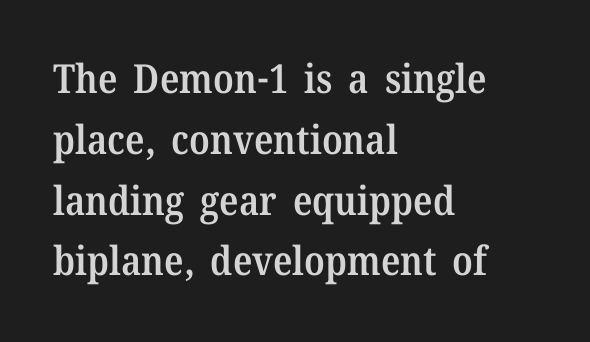
{"serif": "yes", "italic": "no", "bold": "semi", "weight": "semibold", "width": "normal", "stroke_contrast": "medium", "x_height": "medium", "monospaced": "no", "underline": "no", "align": "left", "line_spacing": "normal", "line_spacing_ratio": 1.52, "letter_spacing": "normal", "letter_spacing_em": 0.0, "glyph_px": 40}
